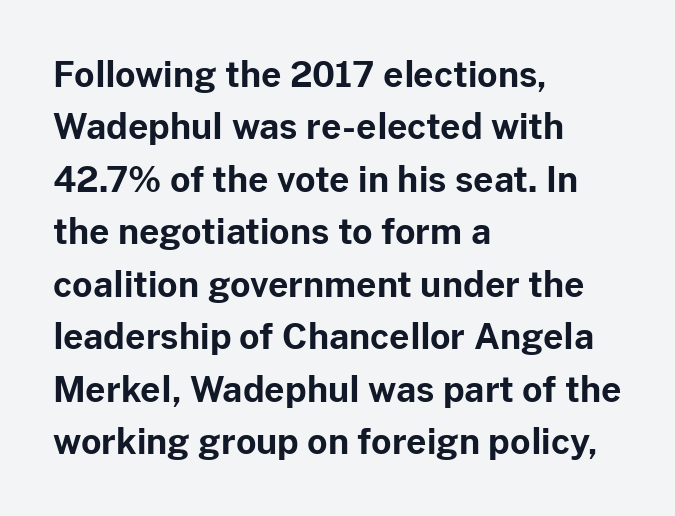
{"serif": "no", "italic": "no", "bold": "yes", "weight": "bold", "width": "normal", "stroke_contrast": "low", "x_height": "medium", "monospaced": "no", "underline": "no", "align": "left", "line_spacing": "normal", "line_spacing_ratio": 1.5, "letter_spacing": "normal", "letter_spacing_em": 0.0, "glyph_px": 35}
